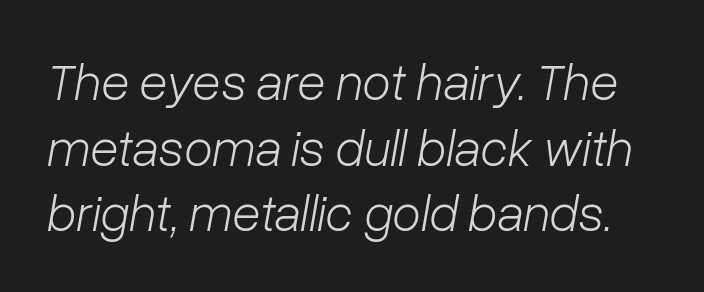
Think of a printed novel: that variable character pitch is what you see here. What's the leading like? Ordinary, nothing unusual. Weight: regular or lighter. Looking at the ascenders, they clearly lean.
